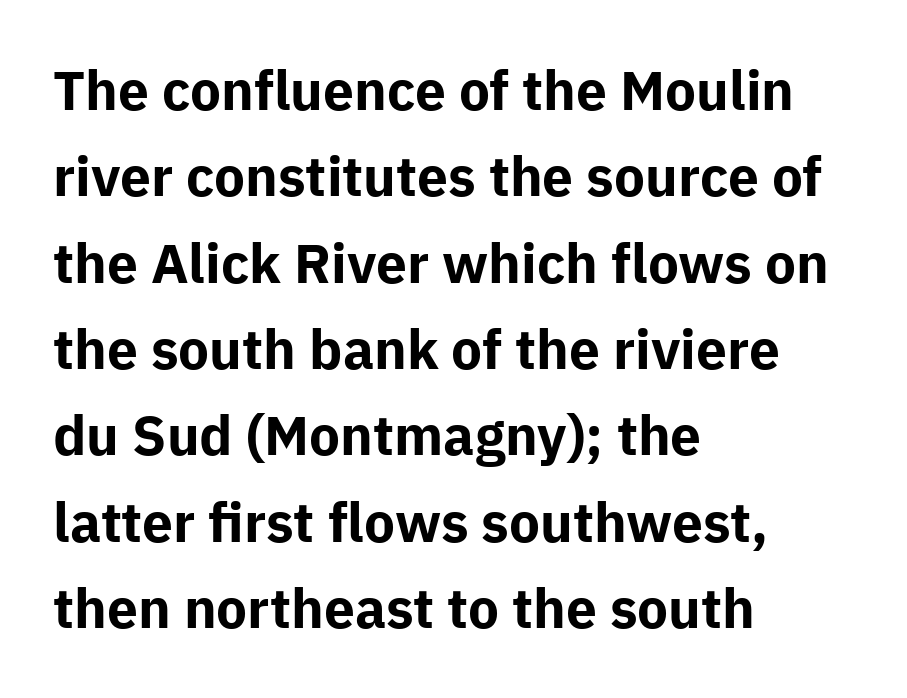
How would I describe the line gaps? Plain and ordinary. Ascenders rise straight up at ninety degrees. Letter spacing: default. On the weight axis this lands at bold, roughly 700. Reading down the block, your eye returns to a fixed left position each line.
